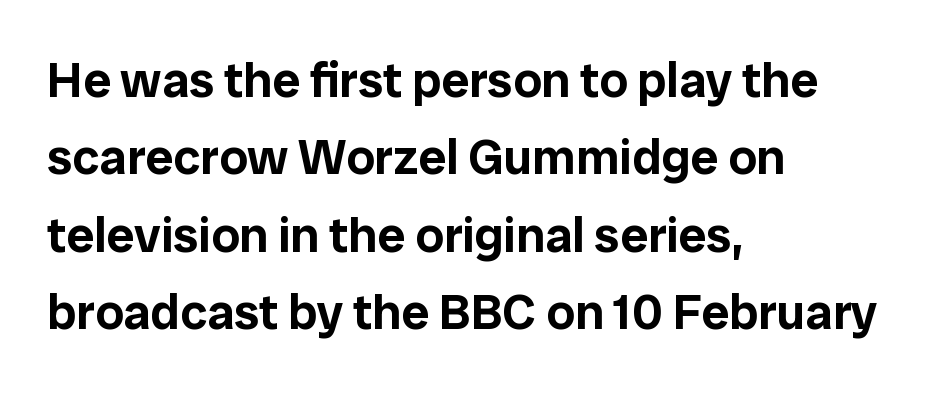
Do the characters align in a grid? No, the font is proportional. Is there any slant? The stems are plumb. No extra tracking has been applied to these lines. The rendering anchors every line to the left-hand side. The designer went with a sans here, leaving each stem footless. The rendering uses a moderate line-height, typical for paragraphs.
